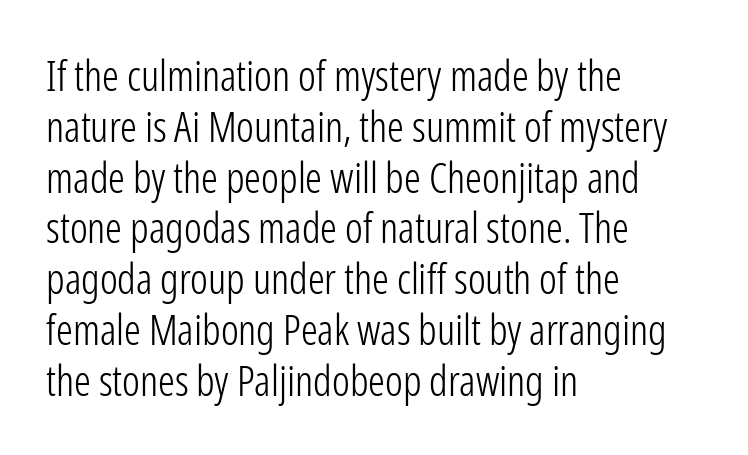
The image shows 42 px light, condensed sans-serif type, upright; set left-aligned, line spacing 1.21x, normal letter spacing, not underlined; low stroke contrast and a medium x-height.
